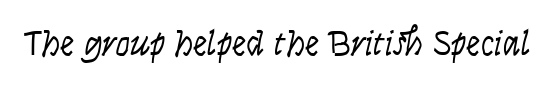
Q: Is the text bold? A: No.
Q: Is the text italic (slanted)? A: Yes.
Q: Is the typeface a serif or a sans-serif typeface? A: Sans-serif.
Q: Is the text underlined? A: No.
Q: Is the spacing between letters normal or unusually wide? A: Normal.
Q: Width (condensed, normal, or wide)? A: Condensed.
Q: Stroke contrast? A: Low.
Q: x-height? A: Large.
Q: Monospaced? A: No.
